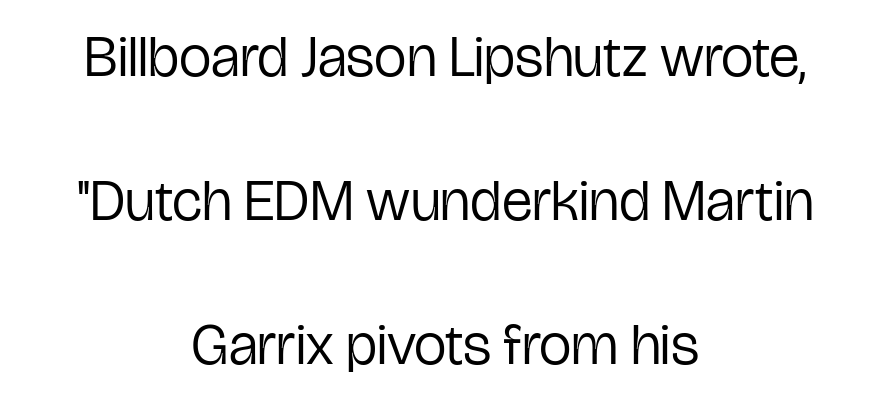
Q: Is the text bold? A: No.
Q: Is the text italic (slanted)? A: No, it is upright.
Q: Is the typeface a serif or a sans-serif typeface? A: Sans-serif.
Q: Is the text underlined? A: No.
Q: How is the paragraph aligned? A: Centered.
Q: Is the spacing between letters normal or unusually wide? A: Normal.
Q: Is the spacing between lines tight, normal or loose? A: Loose.
Q: Width (condensed, normal, or wide)? A: Condensed.
Q: Stroke contrast? A: Low.
Q: x-height? A: Medium.
Q: Monospaced? A: No.
